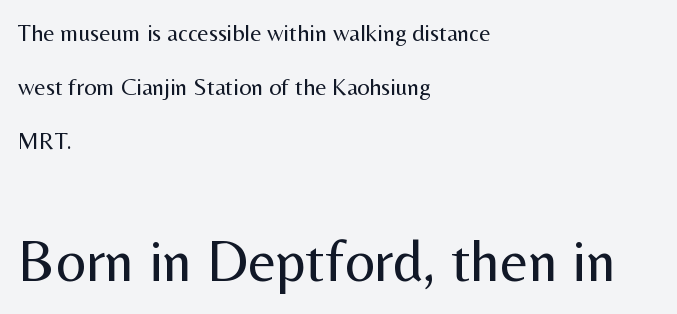
Q: Is the text bold? A: No.
Q: Is the text italic (slanted)? A: No, it is upright.
Q: Is the typeface a serif or a sans-serif typeface? A: Sans-serif.
Q: Is the text underlined? A: No.
Q: How is the paragraph aligned? A: Left-aligned.
Q: Is the spacing between letters normal or unusually wide? A: Normal.
Q: Is the spacing between lines tight, normal or loose? A: Loose.
Q: Which block of text is set in a larger size, the first (top) or the second (bottom)? A: The second (bottom) one.
Q: Width (condensed, normal, or wide)? A: Normal.
Q: Stroke contrast? A: Medium.
Q: x-height? A: Medium.
Q: Monospaced? A: No.
